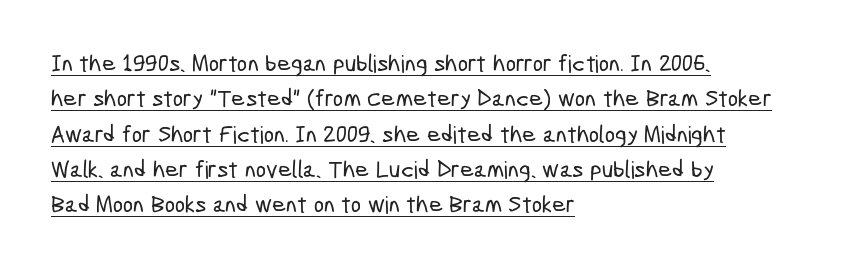
Q: Is the text underlined? A: Yes.
Q: How is the paragraph aligned? A: Left-aligned.
Q: Is the spacing between letters normal or unusually wide? A: Normal.
Q: Is the spacing between lines tight, normal or loose? A: Normal.
